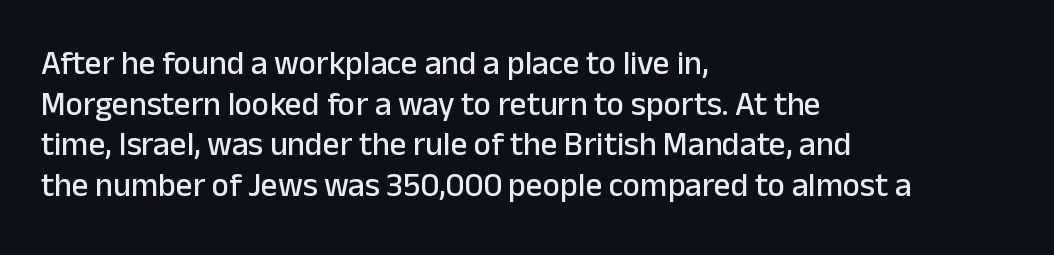
The image shows 33 px sans-serif type, upright; set left-aligned, line spacing 1.23x, normal letter spacing, not underlined; low stroke contrast and a medium x-height.
